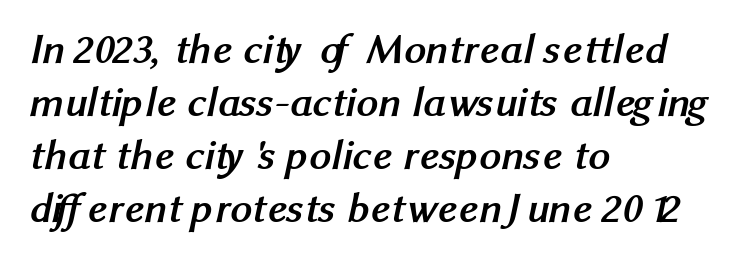
Q: Is the text bold? A: Yes.
Q: Is the typeface a serif or a sans-serif typeface? A: Sans-serif.
Q: Is the text underlined? A: No.
Q: How is the paragraph aligned? A: Left-aligned.
Q: Is the spacing between letters normal or unusually wide? A: Normal.
Q: Width (condensed, normal, or wide)? A: Normal.
Q: Stroke contrast? A: Medium.
Q: x-height? A: Medium.
Q: Monospaced? A: No.
